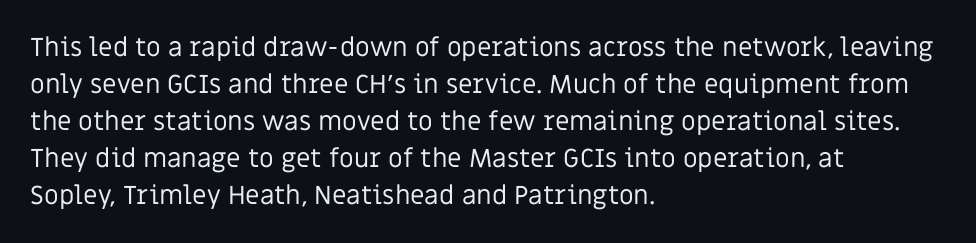
The image shows 26 px text type, upright; set left-aligned, normal line spacing (1.42x), normal letter spacing, not underlined.
